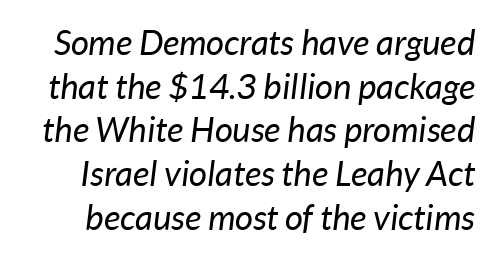
Q: Is the text bold? A: No.
Q: Is the text italic (slanted)? A: Yes, it leans right by about 7 degrees.
Q: Is the text underlined? A: No.
Q: Is the spacing between letters normal or unusually wide? A: Normal.
Q: Is the spacing between lines tight, normal or loose? A: Normal.
Q: Width (condensed, normal, or wide)? A: Normal.
Q: Stroke contrast? A: Low.
Q: x-height? A: Medium.
Q: Monospaced? A: No.
